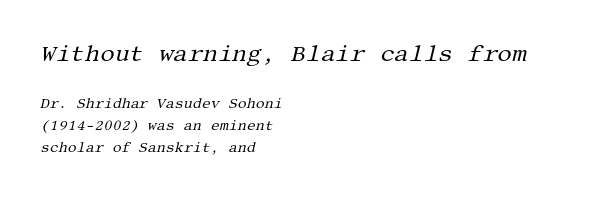
Q: Is the text bold? A: No.
Q: Is the text italic (slanted)? A: Yes, it leans right by about 13 degrees.
Q: Is the text underlined? A: No.
Q: How is the paragraph aligned? A: Left-aligned.
Q: Is the spacing between letters normal or unusually wide? A: Normal.
Q: Is the spacing between lines tight, normal or loose? A: Normal.
Q: Which block of text is set in a larger size, the first (top) or the second (bottom)? A: The first (top) one.
